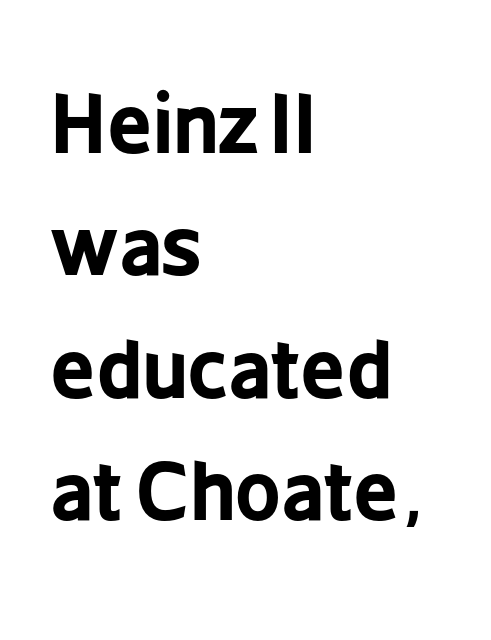
The image shows 79 px bold, condensed sans-serif type, upright; set left-aligned, normal line spacing (1.55x), normal letter spacing, not underlined; low stroke contrast and a medium x-height.
